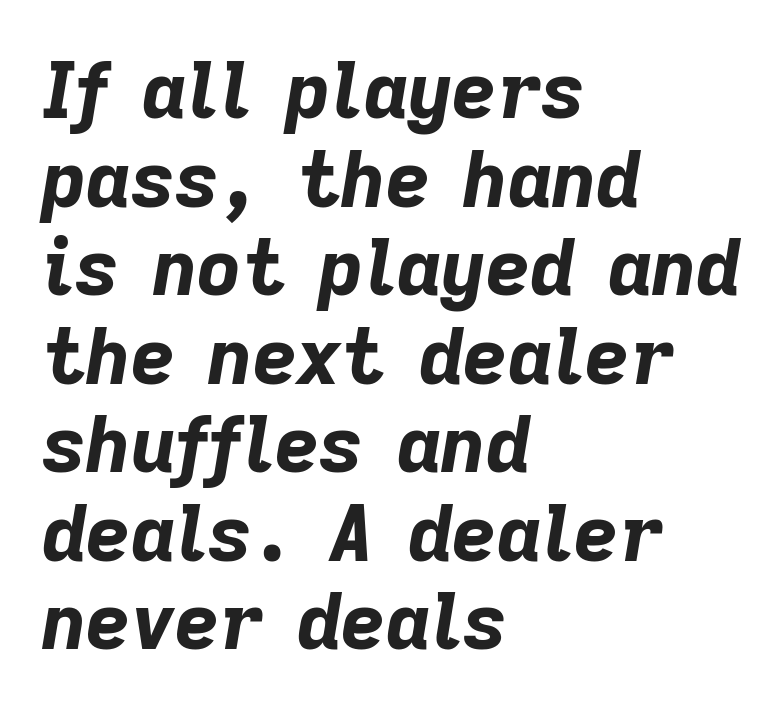
The image shows 77 px bold type, italic (leaning right); set left-aligned, tight line spacing (1.15x), normal letter spacing, not underlined; low stroke contrast and a medium x-height.
